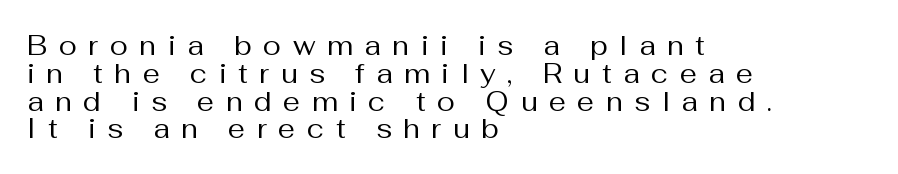
The letters stand upright; this is a roman face. The words here are not underlined. The font is comparable to plain body text, perhaps lighter. Whoever set this chose condensed vertical rhythm over breathing room. There is plenty of visible air inserted between adjacent glyphs. The rendering anchors every line to the left-hand side.
